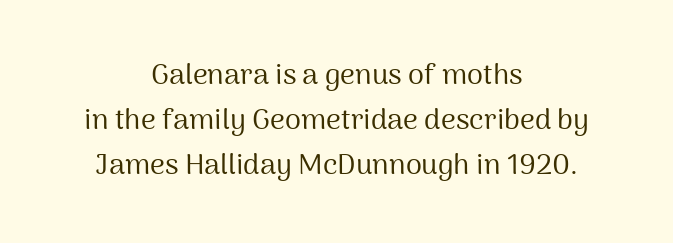
{"serif": "no", "italic": "no", "bold": "no", "weight": "regular", "width": "normal", "stroke_contrast": "medium", "x_height": "medium", "monospaced": "no", "underline": "no", "align": "center", "line_spacing": "normal", "line_spacing_ratio": 1.55, "letter_spacing": "normal", "letter_spacing_em": 0.0, "glyph_px": 29}
